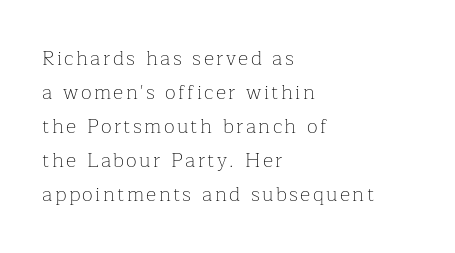
The image shows 20 px text type, upright; set left-aligned, normal line spacing (1.7x), not underlined.
